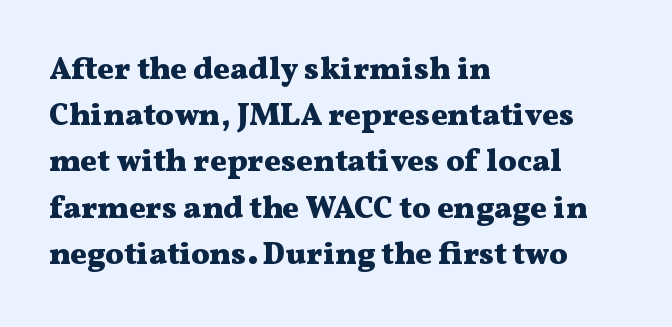
The image shows 31 px heavy, wide serif type, upright; set left-aligned, normal line spacing (1.49x), normal letter spacing, not underlined; medium stroke contrast and a medium x-height.
